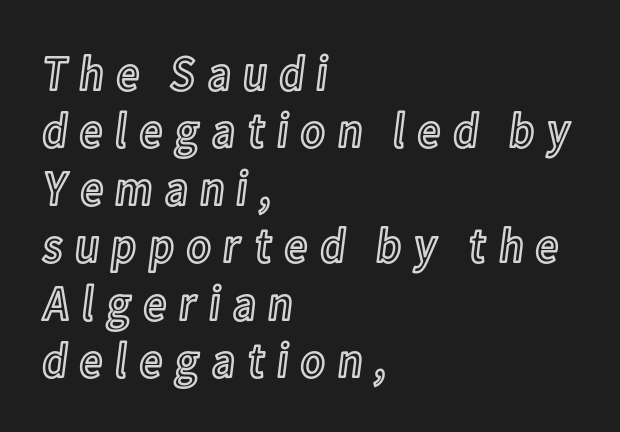
{"width": "condensed", "x_height": "medium", "monospaced": "no", "underline": "no", "align": "left", "line_spacing": "tight", "line_spacing_ratio": 1.15, "letter_spacing": "wide", "letter_spacing_em": 0.21, "glyph_px": 50}
